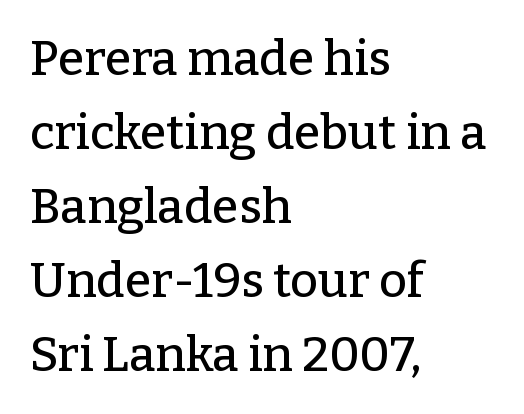
The axis of the letterforms is exactly vertical. Letter spacing: default. Casual observation: everything's shoved over to the left. Spacing verdict: proportional, widths tailored to each character.
